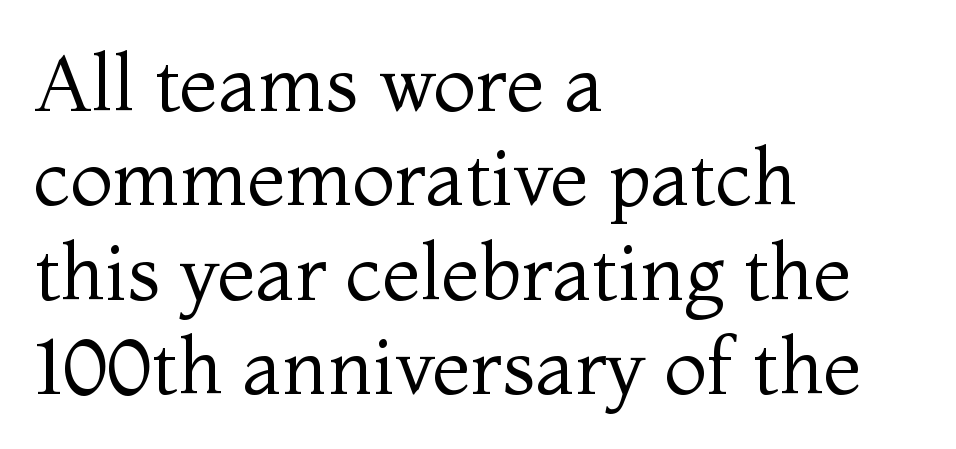
The image shows 78 px regular-weight serif type, upright; set left-aligned, line spacing 1.21x, normal letter spacing, not underlined; medium stroke contrast and a medium x-height.
